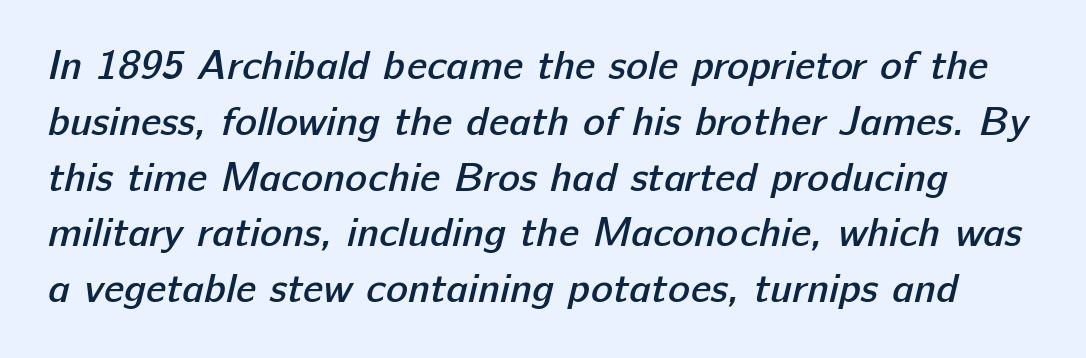
Rows of type keep a routine distance in the vertical direction. Classification — sans serif. Lines of text with bare space underneath. The letters sit at their default tracking, neither squeezed nor spread.
